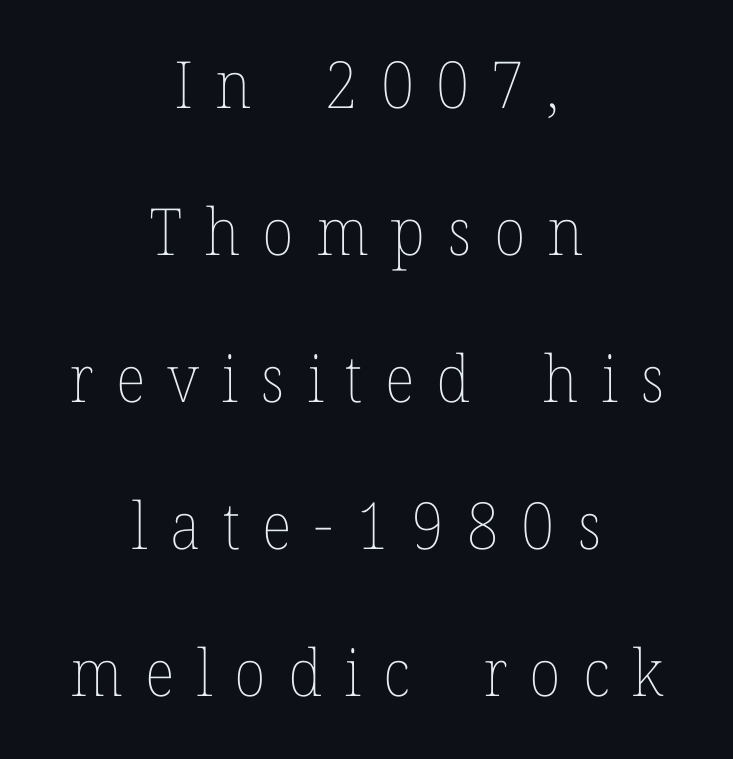
{"italic": "no", "bold": "no", "weight": "thin", "width": "normal", "stroke_contrast": "low", "x_height": "medium", "monospaced": "no", "underline": "no", "align": "center", "line_spacing": "loose", "line_spacing_ratio": 2.26, "letter_spacing": "wide", "letter_spacing_em": 0.34, "glyph_px": 65}
